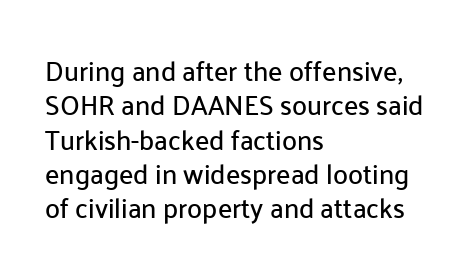
The image shows 27 px text type, upright; set left-aligned, normal line spacing (1.27x), normal letter spacing, not underlined.
